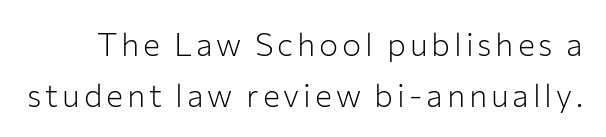
The image shows 32 px light sans-serif type, upright; set normal line spacing (1.58x), not underlined; low stroke contrast and a medium x-height.
